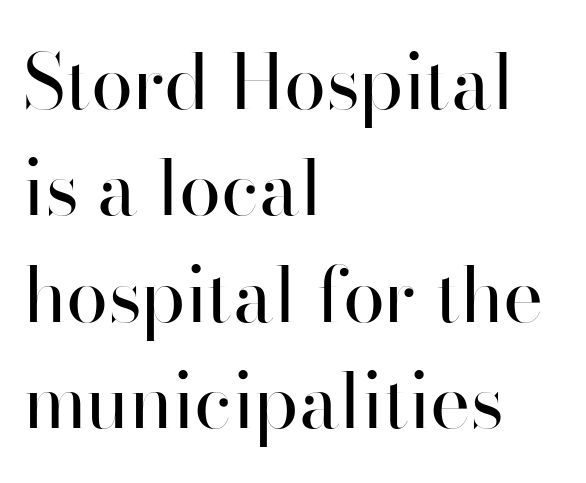
The passage is arranged the way most books set body copy — flush left. Typographically, this falls in the sans-serif category. The space directly below the letters is spotless. Standard letterfit; no display-style spreading of the glyphs.
